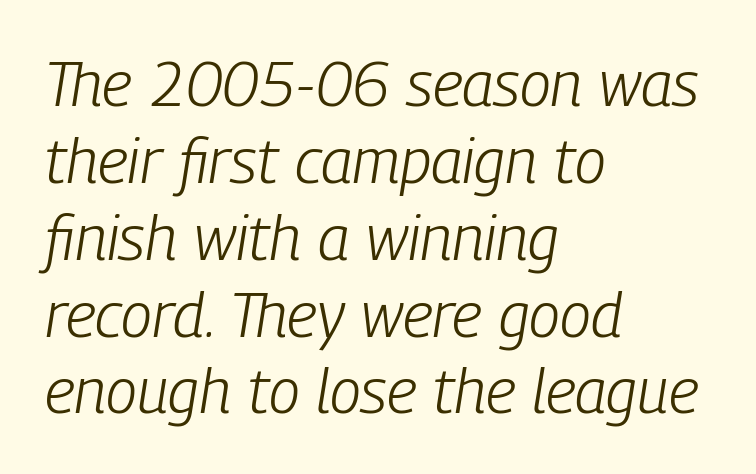
Q: Is the text bold? A: No.
Q: Is the text italic (slanted)? A: Yes, it leans right by about 9 degrees.
Q: Is the text underlined? A: No.
Q: How is the paragraph aligned? A: Left-aligned.
Q: Is the spacing between letters normal or unusually wide? A: Normal.
Q: Width (condensed, normal, or wide)? A: Condensed.
Q: Stroke contrast? A: Low.
Q: x-height? A: Medium.
Q: Monospaced? A: No.
